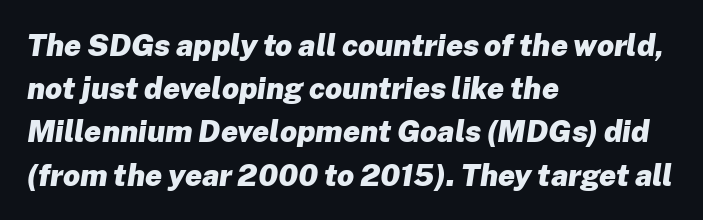
{"italic": "yes", "lean": "right", "slant_degrees": 8, "bold": "yes", "weight": "heavy", "width": "normal", "stroke_contrast": "low", "x_height": "medium", "monospaced": "no", "underline": "no", "align": "left", "line_spacing": "normal", "line_spacing_ratio": 1.44, "letter_spacing": "normal", "letter_spacing_em": 0.0, "glyph_px": 30}
